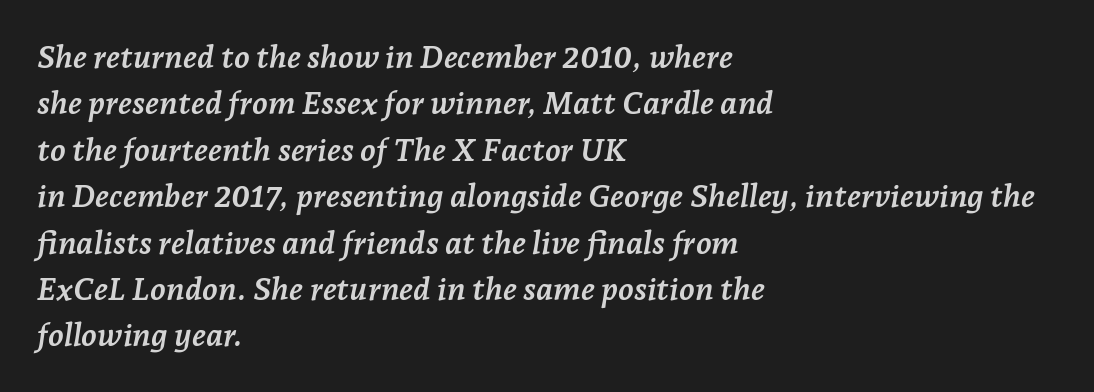
Q: Is the text bold? A: Yes.
Q: Is the text italic (slanted)? A: Yes, it leans right by about 7 degrees.
Q: Is the typeface a serif or a sans-serif typeface? A: Serif.
Q: Is the text underlined? A: No.
Q: How is the paragraph aligned? A: Left-aligned.
Q: Is the spacing between letters normal or unusually wide? A: Normal.
Q: Is the spacing between lines tight, normal or loose? A: Normal.
Q: Width (condensed, normal, or wide)? A: Normal.
Q: Stroke contrast? A: Low.
Q: x-height? A: Medium.
Q: Monospaced? A: No.
